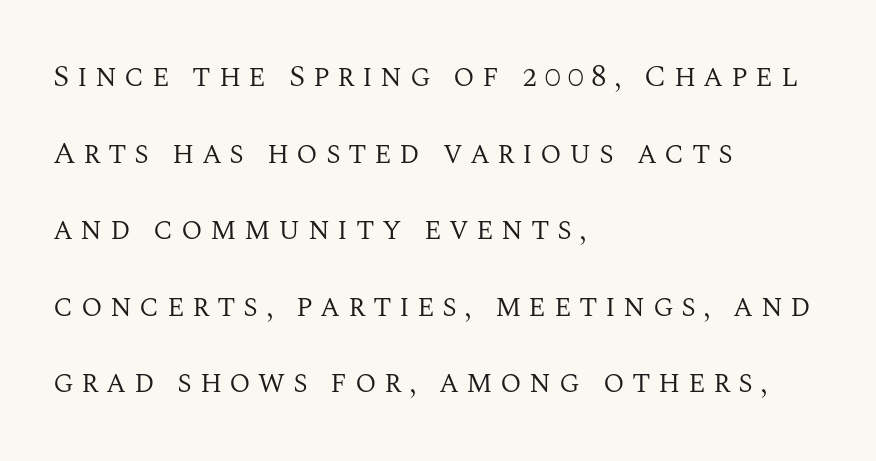
{"serif": "yes", "italic": "no", "bold": "no", "weight": "regular", "width": "normal", "stroke_contrast": "medium", "x_height": "large", "monospaced": "no", "underline": "no", "align": "left", "line_spacing": "loose", "line_spacing_ratio": 2.47, "letter_spacing": "wide", "letter_spacing_em": 0.24, "glyph_px": 31}
